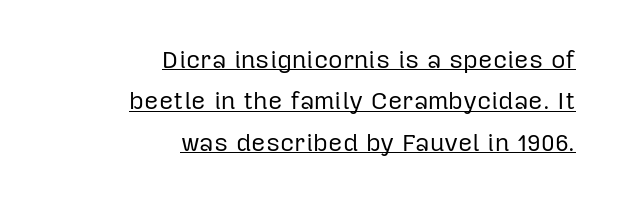
{"italic": "no", "bold": "no", "underline": "yes", "align": "right", "line_spacing": "normal", "line_spacing_ratio": 1.66, "letter_spacing": "normal", "letter_spacing_em": 0.0, "glyph_px": 25}
